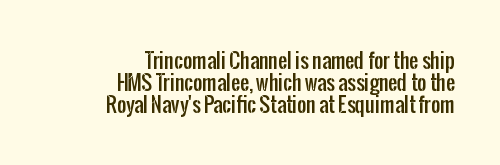
Line ends are locked; line starts wander. In terms of posture, this sample is upright. This rendering leaves character spacing at its baseline value. Leading is clearly below the norm, producing a dense column.
